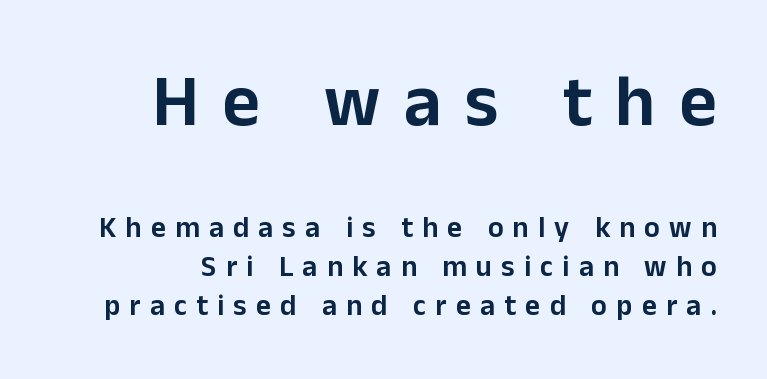
{"serif": "no", "italic": "no", "width": "normal", "stroke_contrast": "low", "x_height": "medium", "monospaced": "no", "underline": "no", "align": "right", "line_spacing": "normal", "line_spacing_ratio": 1.35, "letter_spacing": "wide", "letter_spacing_em": 0.32, "larger_block": "first", "size_ratio": 2.52, "glyph_px": 73}
